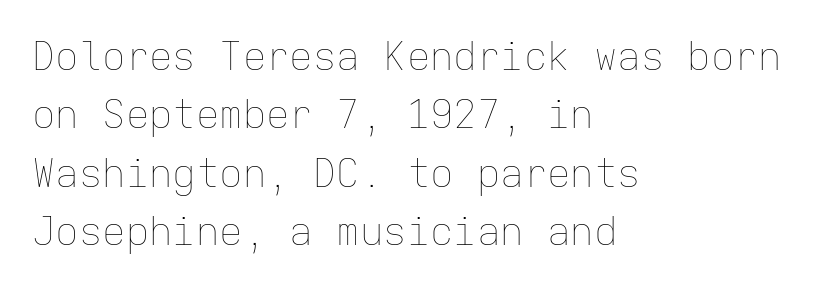
{"italic": "no", "bold": "no", "weight": "thin", "width": "normal", "stroke_contrast": "low", "x_height": "medium", "monospaced": "yes", "underline": "no", "align": "left", "line_spacing": "normal", "line_spacing_ratio": 1.5, "letter_spacing": "normal", "letter_spacing_em": 0.0, "glyph_px": 39}
